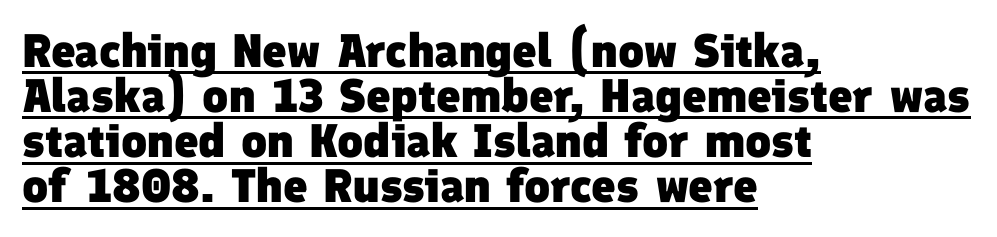
The image shows 47 px heavy sans-serif type; set left-aligned, tight line spacing (0.96x), normal letter spacing, underlined; low stroke contrast and a medium x-height.
